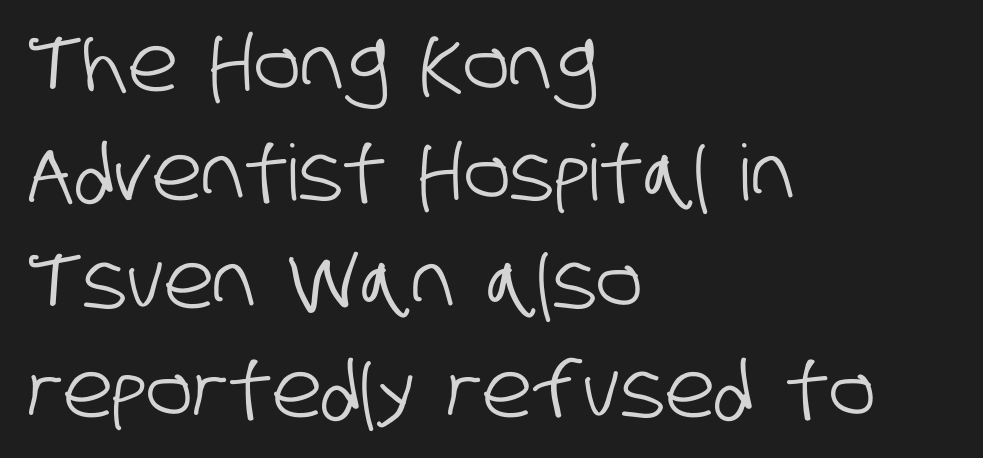
Q: Is the typeface a serif or a sans-serif typeface? A: Sans-serif.
Q: Is the text underlined? A: No.
Q: How is the paragraph aligned? A: Left-aligned.
Q: Is the spacing between letters normal or unusually wide? A: Normal.
Q: Is the spacing between lines tight, normal or loose? A: Normal.
Q: Width (condensed, normal, or wide)? A: Condensed.
Q: Stroke contrast? A: Low.
Q: x-height? A: Large.
Q: Monospaced? A: No.
